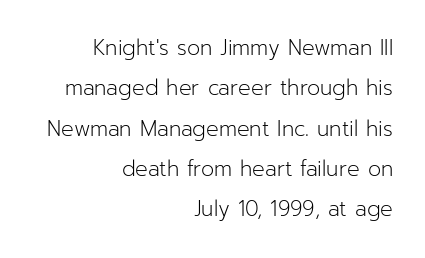
Q: Is the text bold? A: No.
Q: Is the text italic (slanted)? A: No, it is upright.
Q: Is the text underlined? A: No.
Q: How is the paragraph aligned? A: Right-aligned.
Q: Is the spacing between letters normal or unusually wide? A: Normal.
Q: Is the spacing between lines tight, normal or loose? A: Loose.
